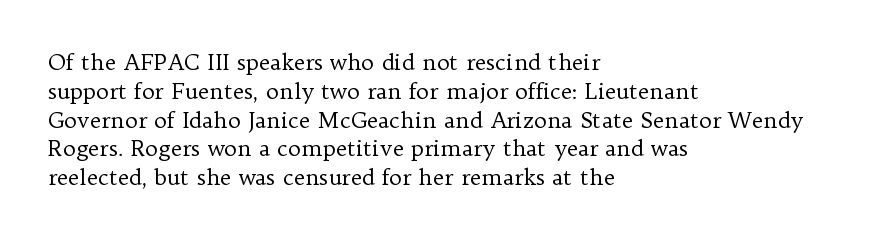
The image shows 22 px text type, upright; set left-aligned, normal line spacing (1.31x), normal letter spacing, not underlined.
